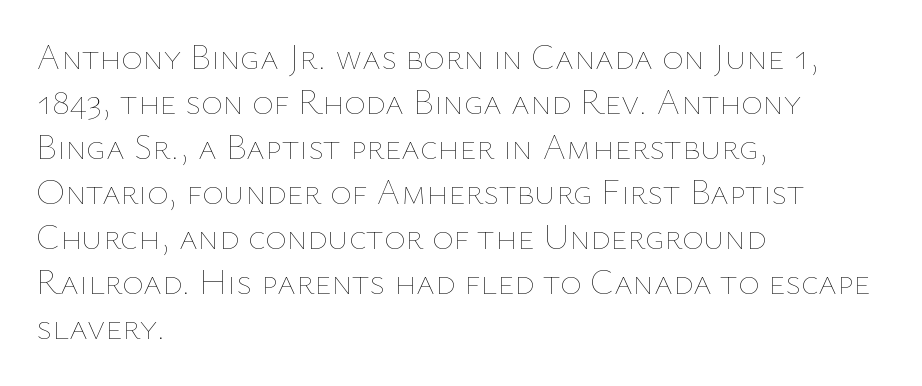
{"italic": "no", "bold": "no", "weight": "thin", "width": "normal", "stroke_contrast": "low", "x_height": "medium", "monospaced": "no", "underline": "no", "align": "left", "line_spacing": "normal", "line_spacing_ratio": 1.25, "letter_spacing": "normal", "letter_spacing_em": 0.0, "glyph_px": 36}
